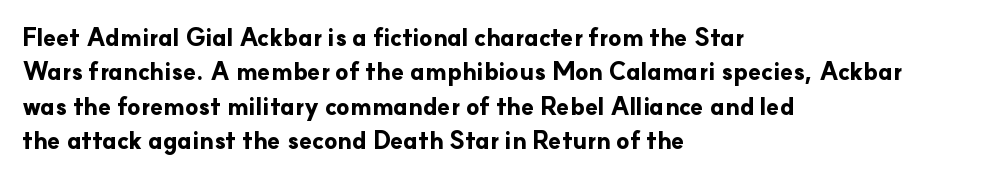
The passage shown is emphatically bold. The space directly below the letters is spotless. Italic? Not at all — the glyphs are vertical. The block of text has a typical density, with ordinary space between rows.
